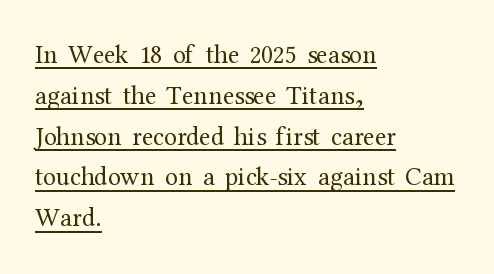
Q: Is the text bold? A: No.
Q: Is the text italic (slanted)? A: No, it is upright.
Q: Is the text underlined? A: Yes.
Q: How is the paragraph aligned? A: Left-aligned.
Q: Is the spacing between letters normal or unusually wide? A: Normal.
Q: Is the spacing between lines tight, normal or loose? A: Normal.
